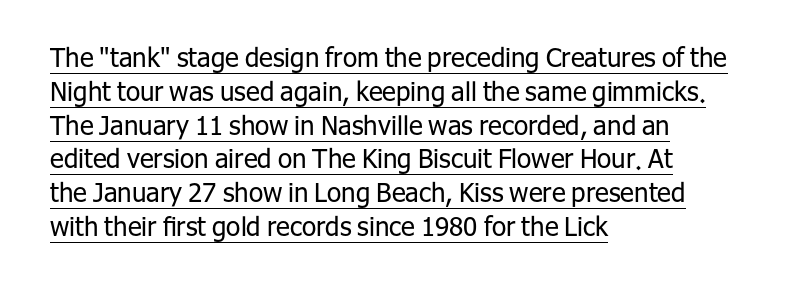
Upright lettering throughout. You can see a thin bar hugging the bottom of the glyphs. The rows are spaced the way most documents space them. This reads as an unemphasized weight, regular at the heaviest.
